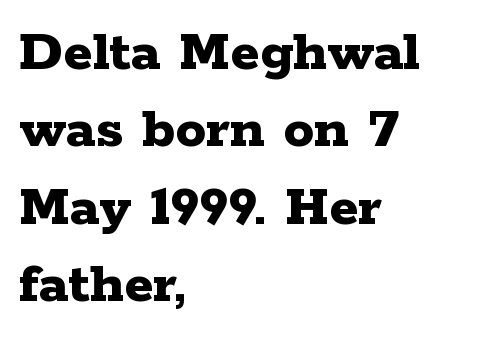
The image shows 61 px bold, wide serif type, upright; set left-aligned, normal line spacing (1.27x), normal letter spacing, not underlined; low stroke contrast and a medium x-height.
